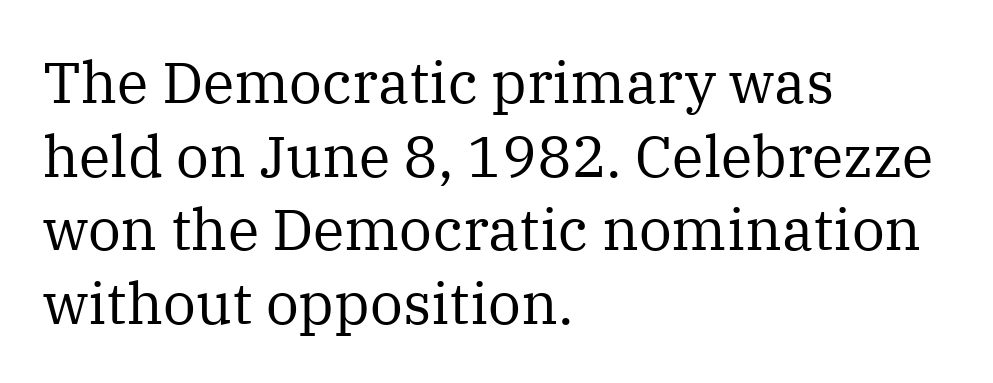
No letter is thick-stroked: the sample isn't bold. Interline gaps are of average width in this sample. The specimen reads as upright at a glance. Yep, those are serifs on the letters. You could not count columns in this text — the font is proportionally spaced. If you drew a ruler down the left edge, every line would touch it.
